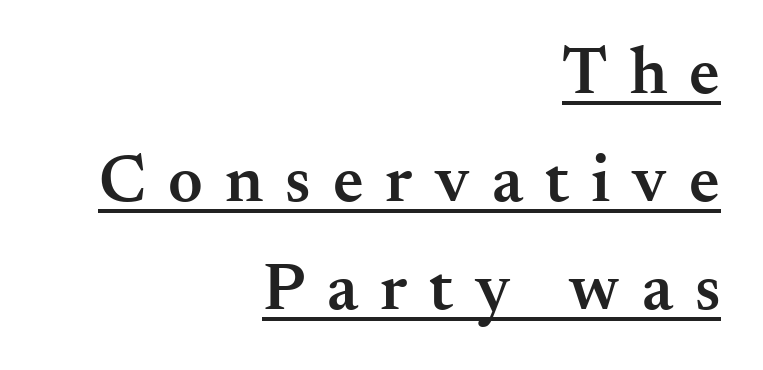
{"serif": "yes", "italic": "no", "bold": "semi", "weight": "semibold", "width": "normal", "stroke_contrast": "medium", "x_height": "small", "monospaced": "no", "underline": "yes", "align": "right", "line_spacing": "normal", "line_spacing_ratio": 1.61, "letter_spacing": "wide", "letter_spacing_em": 0.33, "glyph_px": 67}
